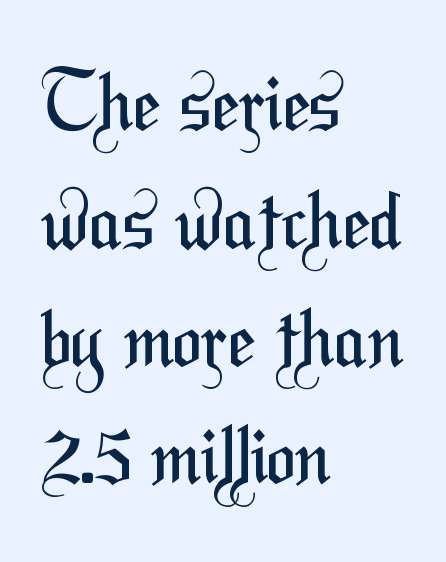
The image shows 78 px regular-weight, condensed sans-serif type; set left-aligned, normal line spacing (1.51x), normal letter spacing, not underlined; medium stroke contrast and a medium x-height.
